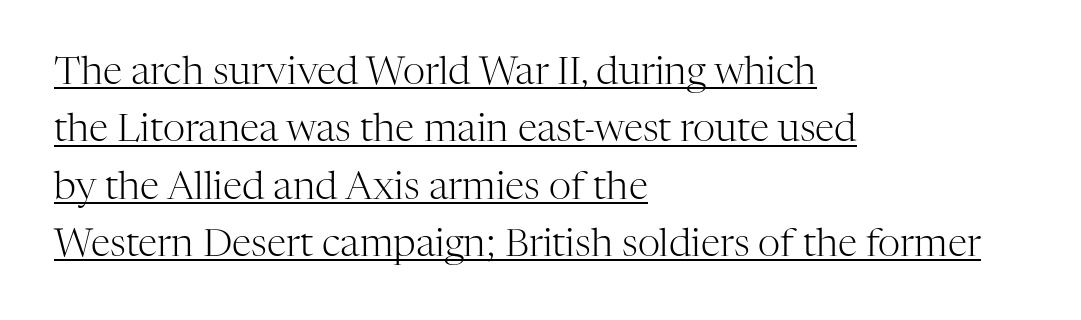
Q: Is the text bold? A: No.
Q: Is the text italic (slanted)? A: No, it is upright.
Q: Is the typeface a serif or a sans-serif typeface? A: Serif.
Q: Is the text underlined? A: Yes.
Q: How is the paragraph aligned? A: Left-aligned.
Q: Is the spacing between letters normal or unusually wide? A: Normal.
Q: Is the spacing between lines tight, normal or loose? A: Normal.
Q: Width (condensed, normal, or wide)? A: Normal.
Q: Stroke contrast? A: High.
Q: x-height? A: Medium.
Q: Monospaced? A: No.
